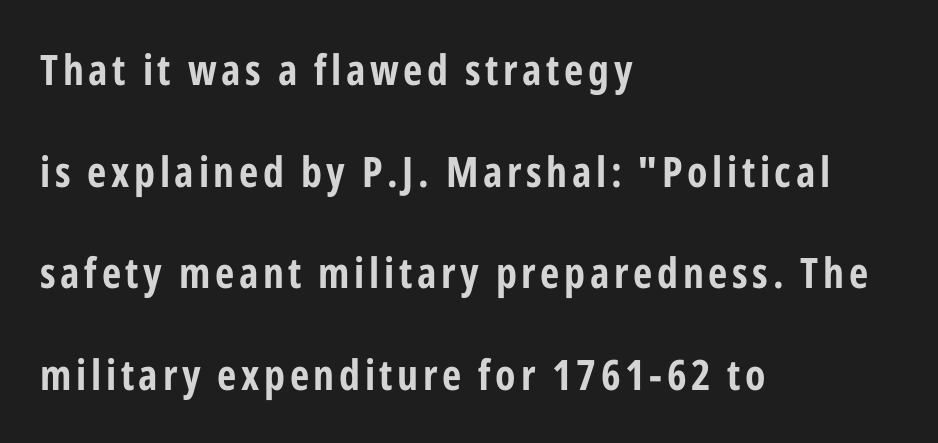
Q: Is the text bold? A: Yes.
Q: Is the text italic (slanted)? A: No, it is upright.
Q: Is the typeface a serif or a sans-serif typeface? A: Sans-serif.
Q: Is the text underlined? A: No.
Q: How is the paragraph aligned? A: Left-aligned.
Q: Is the spacing between lines tight, normal or loose? A: Loose.
Q: Width (condensed, normal, or wide)? A: Condensed.
Q: Stroke contrast? A: Low.
Q: x-height? A: Medium.
Q: Monospaced? A: No.
